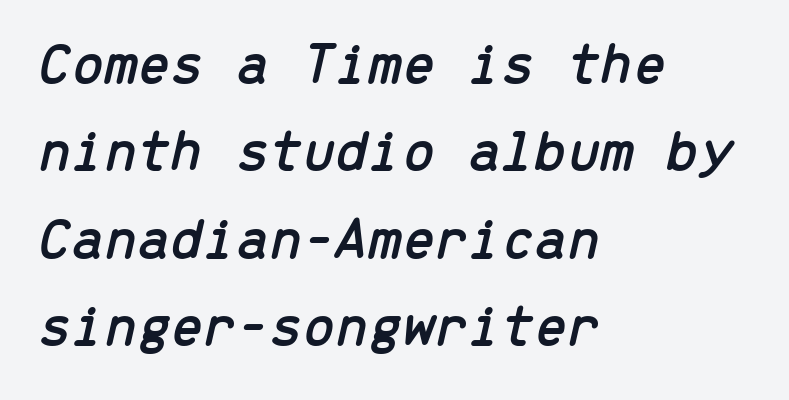
The image shows 59 px text type, italic (leaning right), monospaced; set left-aligned, normal line spacing (1.48x), normal letter spacing, not underlined; low stroke contrast and a medium x-height.
